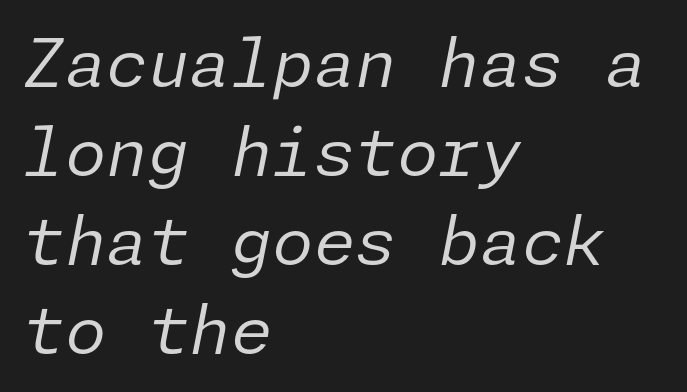
Q: Is the text bold? A: No.
Q: Is the text italic (slanted)? A: Yes, it leans right by about 11 degrees.
Q: Is the text underlined? A: No.
Q: How is the paragraph aligned? A: Left-aligned.
Q: Is the spacing between letters normal or unusually wide? A: Normal.
Q: Is the spacing between lines tight, normal or loose? A: Normal.
Q: Width (condensed, normal, or wide)? A: Normal.
Q: Stroke contrast? A: Low.
Q: x-height? A: Medium.
